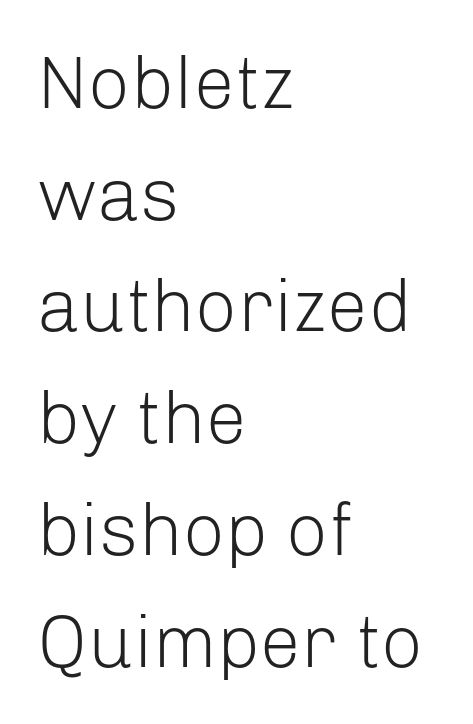
The image shows 74 px light sans-serif type, upright; set left-aligned, normal line spacing (1.51x), normal letter spacing, not underlined; low stroke contrast and a medium x-height.
